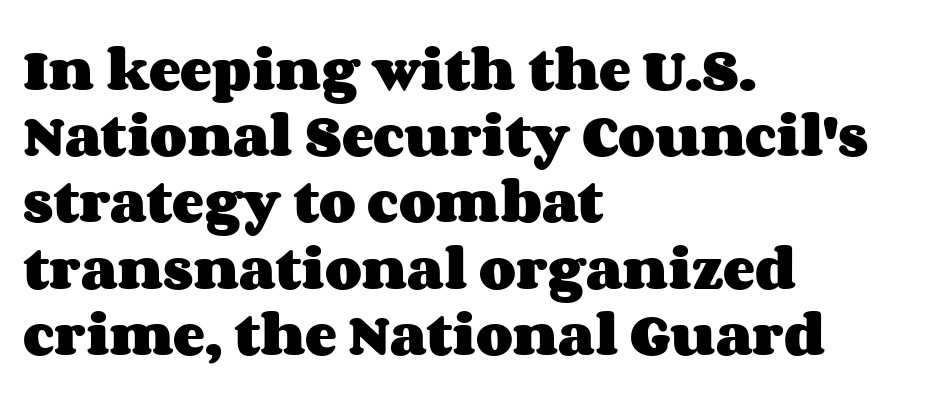
Letter spacing: default. Nobody drew a line under any word here. The text block is weighted toward the left margin, trailing off unevenly rightward. This is the regular roman posture of the typeface. Varying glyph widths throughout — classic text-font behaviour. The rendering uses a moderate line-height, typical for paragraphs.
